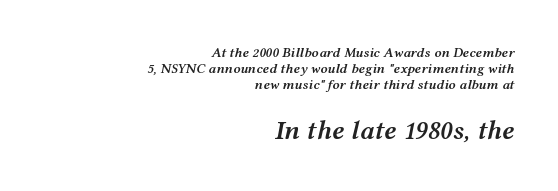
The setting favours the right margin, as signatures and pull-quotes sometimes do. Small over large — that's the arrangement of the two blocks here. When letters slant like this, we call the style italic. The type is set solid horizontally, with unmodified tracking. A somewhat darkened texture: the type is semibold rather than bold.
